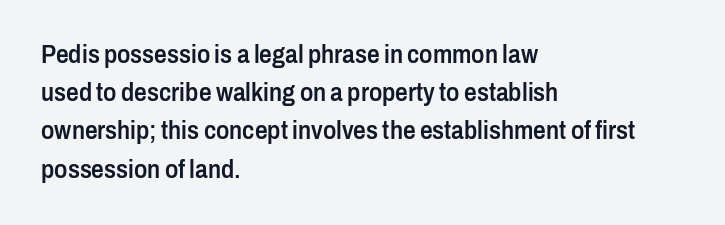
{"italic": "no", "bold": "semi", "underline": "no", "align": "left", "line_spacing": "normal", "line_spacing_ratio": 1.53, "letter_spacing": "normal", "letter_spacing_em": 0.0, "glyph_px": 25}
